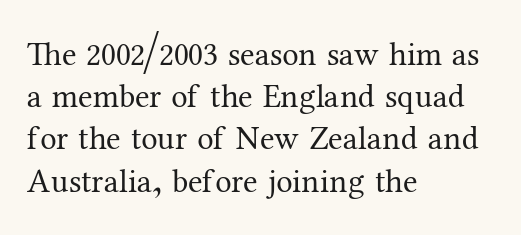
Tracking here is standard; glyphs follow each other at the usual distance. The baseline area is clear. Character widths vary here, with narrow letters taking less room than wide ones. Regarding leading, the lines here are spaced in the standard way.
